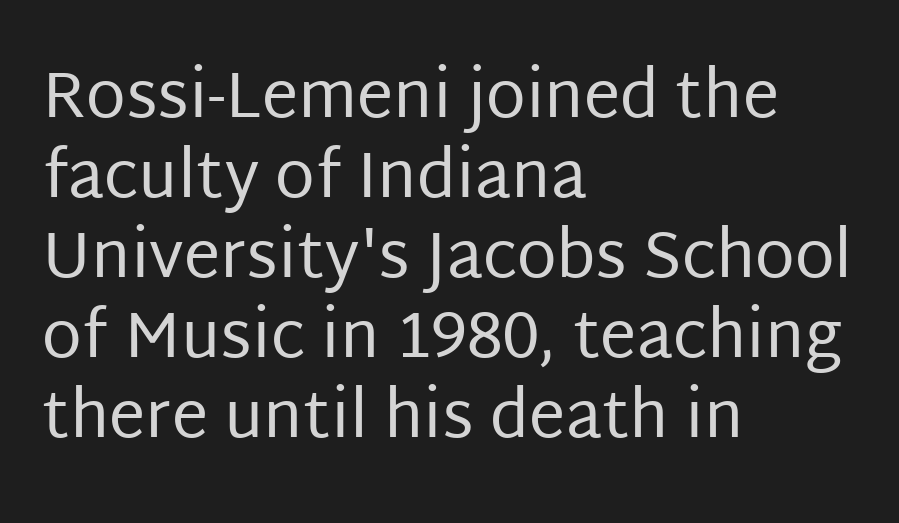
{"serif": "no", "italic": "no", "bold": "no", "weight": "regular", "width": "normal", "stroke_contrast": "low", "x_height": "large", "monospaced": "no", "underline": "no", "align": "left", "line_spacing_ratio": 1.23, "letter_spacing": "normal", "letter_spacing_em": 0.0, "glyph_px": 65}
